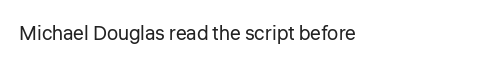
{"italic": "no", "bold": "no", "underline": "no", "letter_spacing": "normal", "letter_spacing_em": 0.0, "glyph_px": 20}
